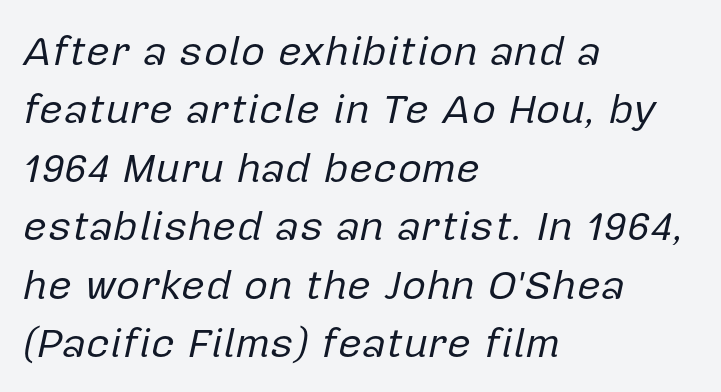
{"italic": "yes", "lean": "right", "slant_degrees": 12, "bold": "no", "weight": "regular", "width": "normal", "stroke_contrast": "low", "x_height": "medium", "monospaced": "no", "underline": "no", "align": "left", "line_spacing": "normal", "line_spacing_ratio": 1.39, "letter_spacing": "normal", "letter_spacing_em": 0.0, "glyph_px": 42}
